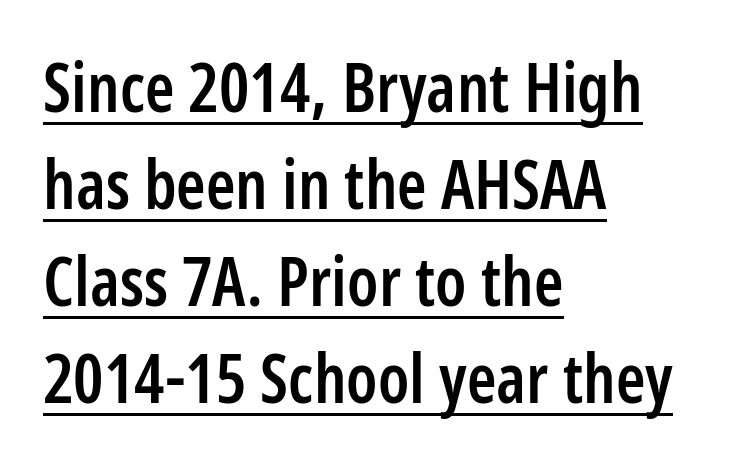
{"serif": "no", "italic": "no", "bold": "semi", "weight": "semibold", "width": "condensed", "stroke_contrast": "low", "x_height": "medium", "monospaced": "no", "underline": "yes", "align": "left", "line_spacing": "normal", "line_spacing_ratio": 1.45, "letter_spacing": "normal", "letter_spacing_em": 0.0, "glyph_px": 67}
